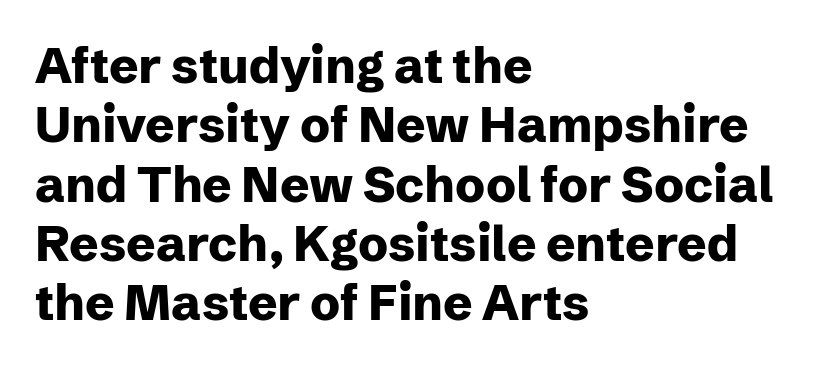
{"serif": "no", "italic": "no", "bold": "yes", "weight": "heavy", "width": "normal", "stroke_contrast": "low", "x_height": "medium", "monospaced": "no", "underline": "no", "align": "left", "line_spacing_ratio": 1.21, "letter_spacing": "normal", "letter_spacing_em": 0.0, "glyph_px": 49}
